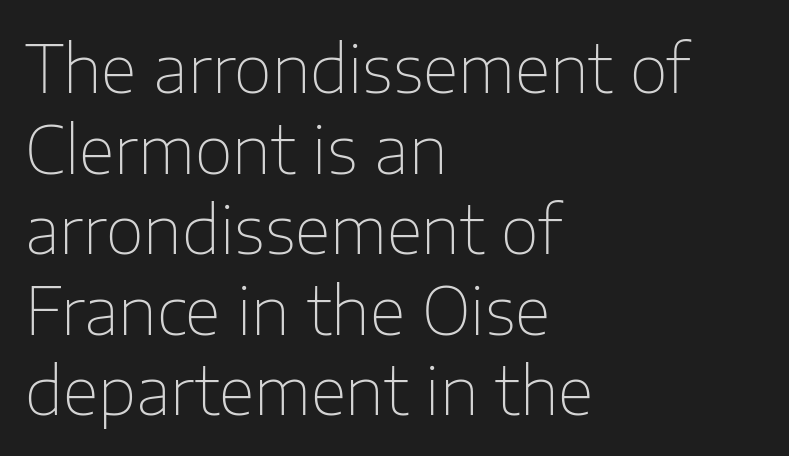
The image shows 66 px thin sans-serif type, upright; set left-aligned, line spacing 1.22x, normal letter spacing, not underlined; low stroke contrast and a medium x-height.
